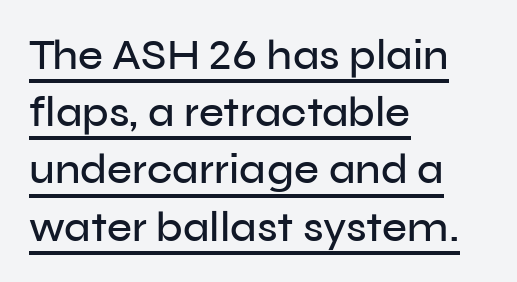
The image shows 43 px sans-serif type, upright; set left-aligned, normal line spacing (1.33x), normal letter spacing, underlined; low stroke contrast and a medium x-height.
